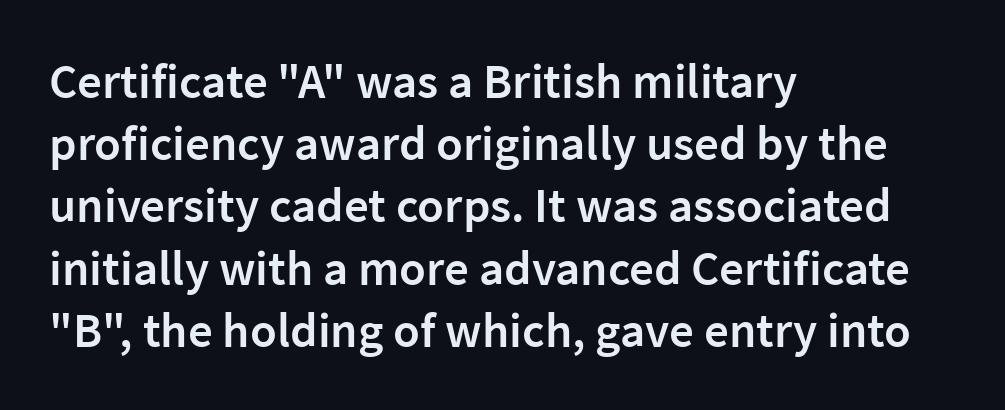
{"serif": "no", "italic": "no", "bold": "semi", "weight": "semibold", "width": "normal", "stroke_contrast": "low", "x_height": "medium", "monospaced": "no", "underline": "no", "align": "left", "line_spacing": "normal", "line_spacing_ratio": 1.27, "letter_spacing": "normal", "letter_spacing_em": 0.0, "glyph_px": 49}
